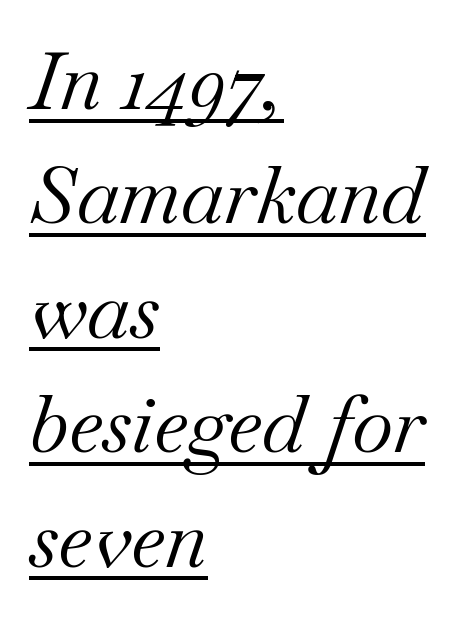
Q: Is the text bold? A: No.
Q: Is the text italic (slanted)? A: Yes, it leans right by about 18 degrees.
Q: Is the typeface a serif or a sans-serif typeface? A: Serif.
Q: Is the text underlined? A: Yes.
Q: How is the paragraph aligned? A: Left-aligned.
Q: Is the spacing between letters normal or unusually wide? A: Normal.
Q: Is the spacing between lines tight, normal or loose? A: Normal.
Q: Width (condensed, normal, or wide)? A: Normal.
Q: Stroke contrast? A: Medium.
Q: x-height? A: Small.
Q: Monospaced? A: No.
